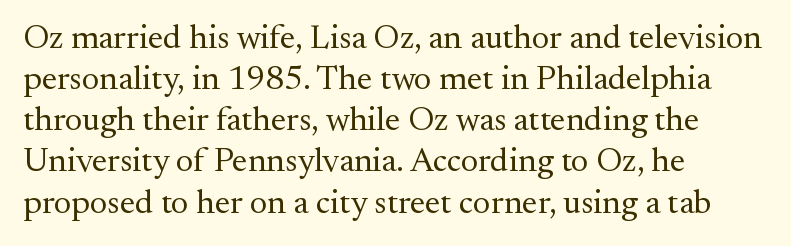
Upright lettering throughout. The typesetter chose a ragged-right arrangement here. A clean baseline with only descenders dipping below it. The rendering uses natural spacing where letterforms have individual widths. Counters stay open thanks to moderate or lighter strokes. This rendering employs a face with finishing strokes, i.e., a serif.
